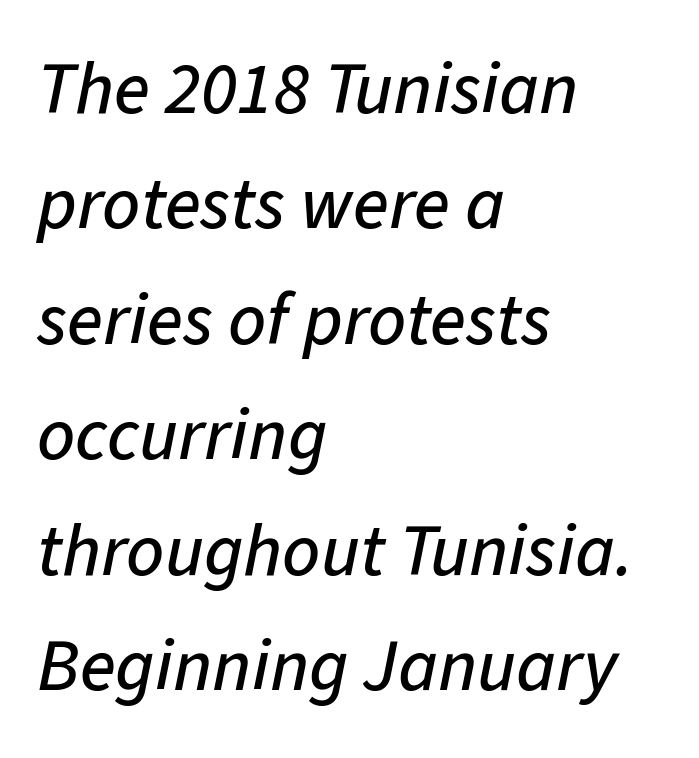
{"italic": "yes", "lean": "right", "slant_degrees": 11, "width": "normal", "stroke_contrast": "low", "x_height": "medium", "monospaced": "no", "underline": "no", "align": "left", "line_spacing": "normal", "line_spacing_ratio": 1.56, "letter_spacing": "normal", "letter_spacing_em": 0.0, "glyph_px": 74}
